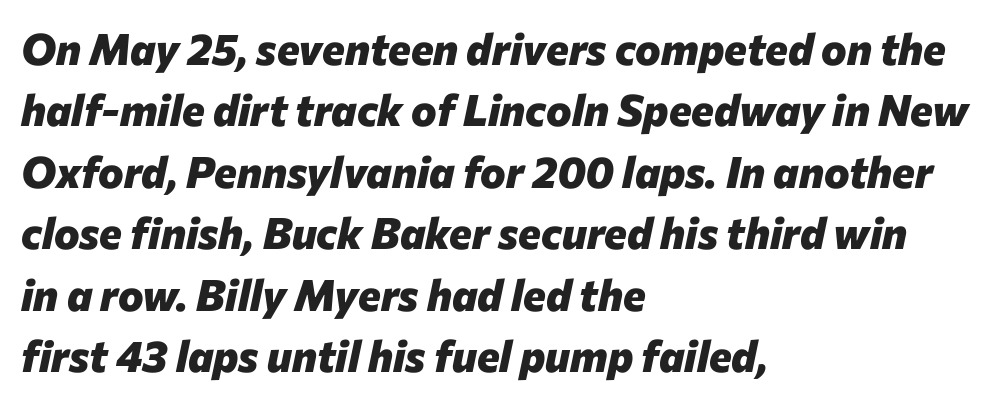
Notice how the stems are inclined rather than vertical — that's the hallmark of italics. These lines sit exactly where default settings would place them. Weight check: bold — yes, fully. A typesetter would call this proportional, since set widths differ per character.
